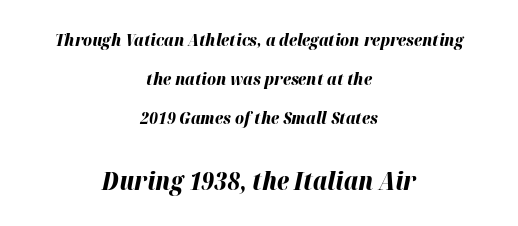
{"italic": "yes", "lean": "right", "slant_degrees": 12, "bold": "yes", "underline": "no", "align": "center", "line_spacing": "loose", "line_spacing_ratio": 2.28, "letter_spacing": "normal", "letter_spacing_em": 0.0, "larger_block": "second", "size_ratio": 1.47, "glyph_px": 25}
